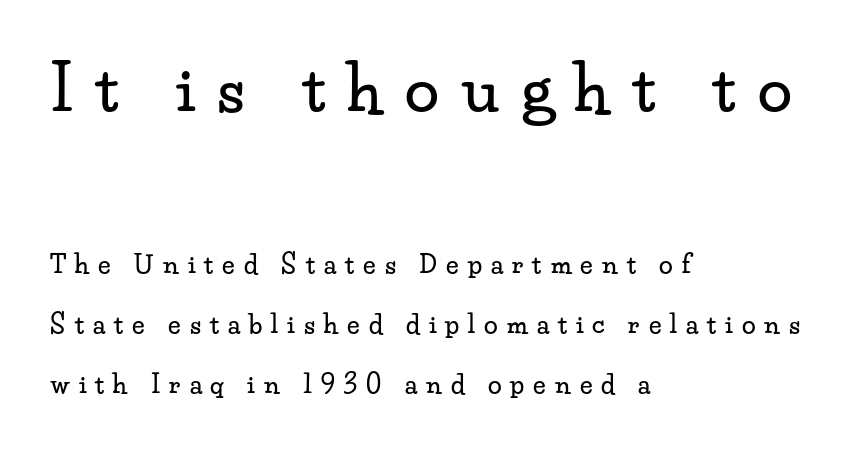
Q: Is the text italic (slanted)? A: No, it is upright.
Q: Is the typeface a serif or a sans-serif typeface? A: Serif.
Q: Is the text underlined? A: No.
Q: How is the paragraph aligned? A: Left-aligned.
Q: Is the spacing between letters normal or unusually wide? A: Unusually wide.
Q: Is the spacing between lines tight, normal or loose? A: Loose.
Q: Which block of text is set in a larger size, the first (top) or the second (bottom)? A: The first (top) one.
Q: Width (condensed, normal, or wide)? A: Wide.
Q: Stroke contrast? A: Low.
Q: x-height? A: Small.
Q: Monospaced? A: No.
